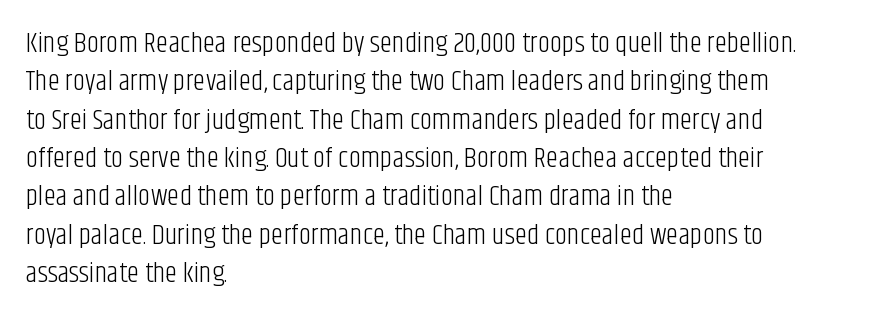
The image shows 28 px light, condensed sans-serif type, upright; set left-aligned, normal line spacing (1.37x), normal letter spacing, not underlined; low stroke contrast and a large x-height.
